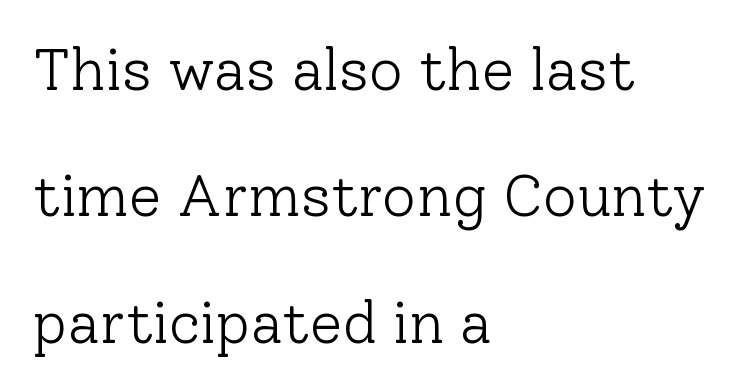
Q: Is the text bold? A: No.
Q: Is the text italic (slanted)? A: No, it is upright.
Q: Is the typeface a serif or a sans-serif typeface? A: Serif.
Q: Is the text underlined? A: No.
Q: How is the paragraph aligned? A: Left-aligned.
Q: Is the spacing between letters normal or unusually wide? A: Normal.
Q: Is the spacing between lines tight, normal or loose? A: Loose.
Q: Width (condensed, normal, or wide)? A: Normal.
Q: Stroke contrast? A: Low.
Q: x-height? A: Medium.
Q: Monospaced? A: No.
